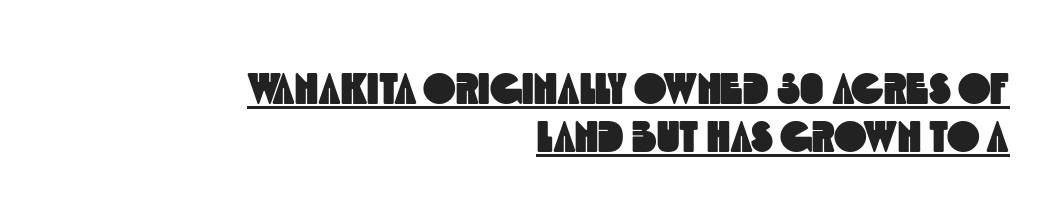
The image shows 44 px condensed sans-serif type; set right-aligned, tight line spacing (1.08x), normal letter spacing, underlined; a large x-height.
